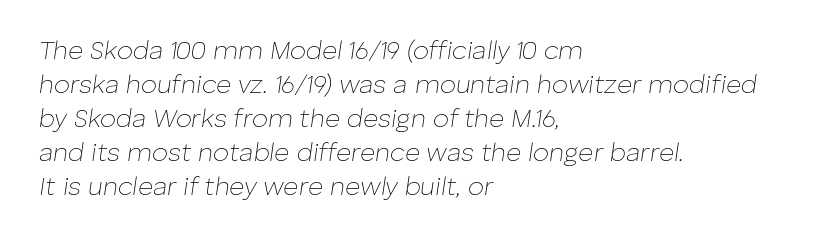
{"italic": "yes", "lean": "right", "slant_degrees": 8, "bold": "no", "underline": "no", "align": "left", "line_spacing": "normal", "line_spacing_ratio": 1.31, "letter_spacing": "normal", "letter_spacing_em": 0.0, "glyph_px": 26}
